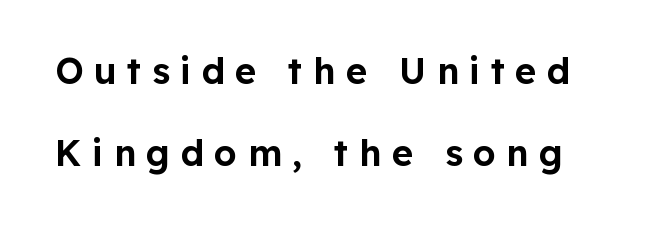
{"serif": "no", "italic": "no", "width": "normal", "stroke_contrast": "low", "x_height": "medium", "monospaced": "no", "underline": "no", "line_spacing": "loose", "line_spacing_ratio": 2.29, "letter_spacing": "wide", "letter_spacing_em": 0.29, "glyph_px": 36}
